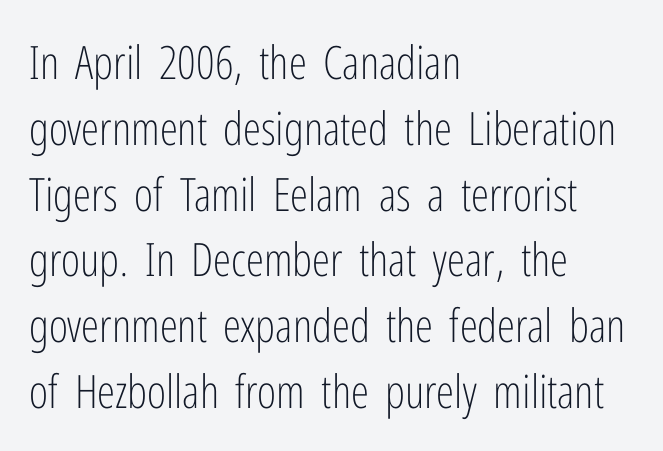
The image shows 46 px light, condensed sans-serif type, upright; set left-aligned, normal line spacing (1.43x), normal letter spacing, not underlined; low stroke contrast and a medium x-height.
